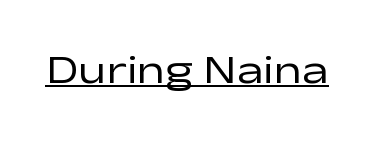
Weight: regular or lighter. The typeface chosen for these lines omits serifs. Is this a fixed-width face? No — the glyphs have proportional, varying widths. Each word holds together tightly as a unit, with standard inter-letter gaps. The string is rendered with underlining switched on. Designer's note — italics off, roman on.
